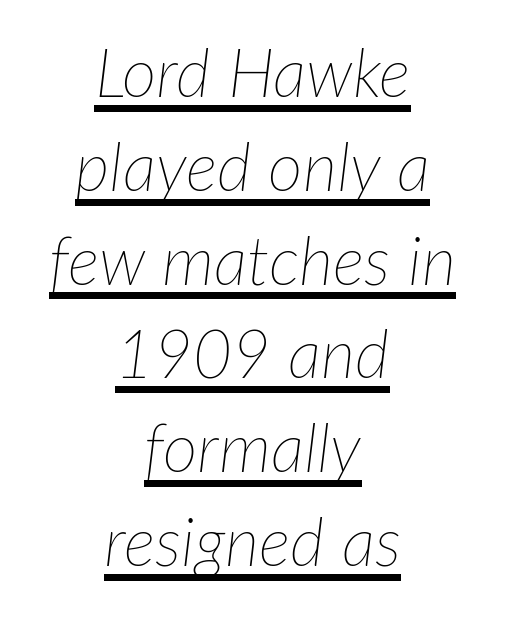
The image shows 67 px thin type, italic (leaning right); set centered, normal line spacing (1.4x), normal letter spacing, underlined; low stroke contrast and a medium x-height.
